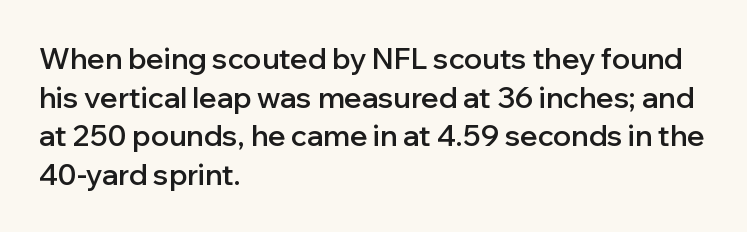
{"serif": "no", "italic": "no", "bold": "semi", "weight": "semibold", "width": "normal", "stroke_contrast": "low", "x_height": "medium", "monospaced": "no", "underline": "no", "align": "left", "line_spacing": "normal", "line_spacing_ratio": 1.33, "letter_spacing": "normal", "letter_spacing_em": 0.0, "glyph_px": 29}
